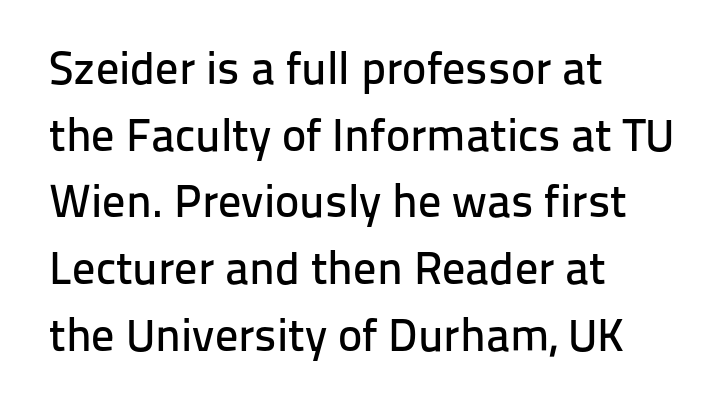
The image shows 46 px sans-serif type, upright; set left-aligned, normal line spacing (1.45x), normal letter spacing, not underlined; low stroke contrast and a medium x-height.
